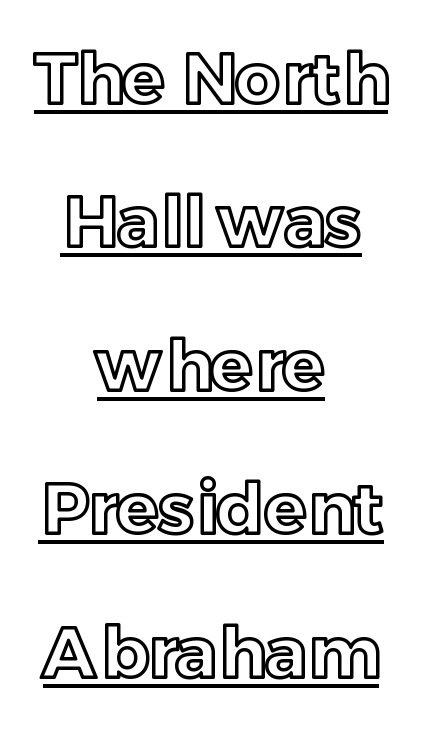
The compositor balanced each line on the midline. Think of a printed novel: that variable character pitch is what you see here. Tracking here is standard; glyphs follow each other at the usual distance. Is there an underline? Yes — a line sits under the letters.
